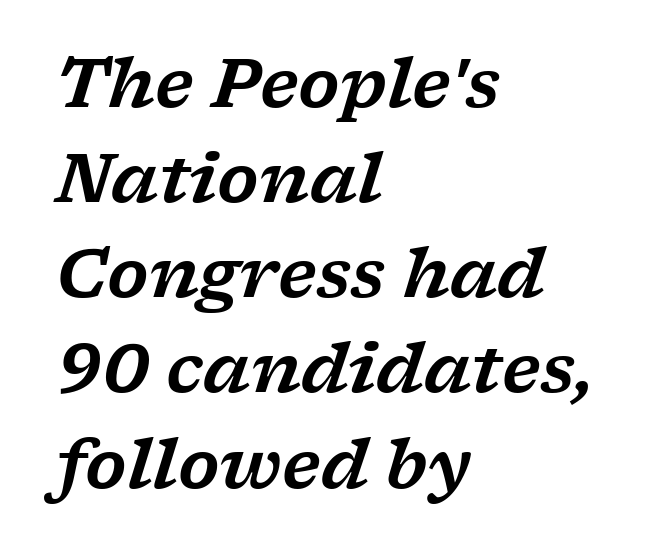
{"serif": "yes", "italic": "yes", "lean": "right", "slant_degrees": 17, "width": "wide", "stroke_contrast": "low", "x_height": "medium", "monospaced": "no", "underline": "no", "align": "left", "line_spacing": "normal", "line_spacing_ratio": 1.42, "letter_spacing": "normal", "letter_spacing_em": 0.0, "glyph_px": 67}
